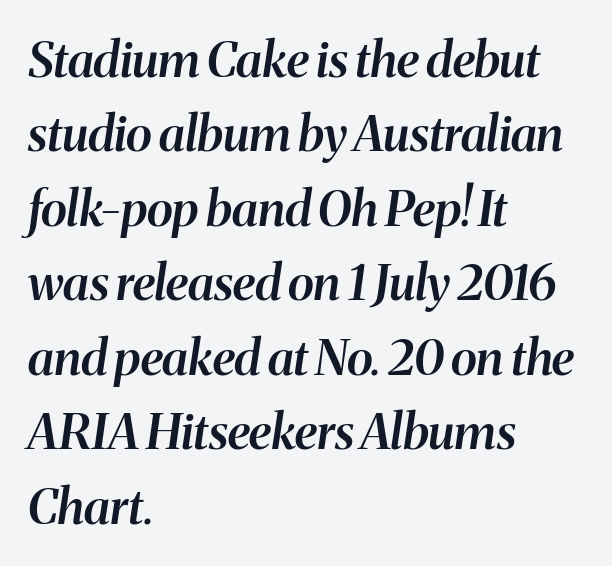
{"italic": "yes", "lean": "right", "slant_degrees": 8, "bold": "semi", "weight": "semibold", "width": "normal", "stroke_contrast": "medium", "x_height": "medium", "monospaced": "no", "underline": "no", "align": "left", "line_spacing": "normal", "line_spacing_ratio": 1.52, "letter_spacing": "normal", "letter_spacing_em": 0.0, "glyph_px": 49}
